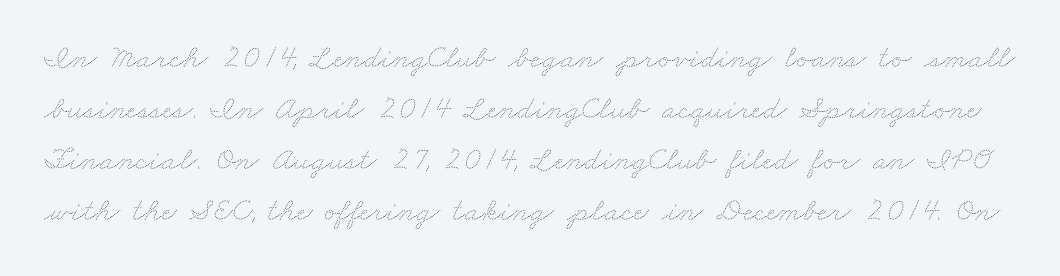
The image shows 33 px thin, wide type; set normal line spacing (1.55x), normal letter spacing, not underlined; medium stroke contrast and a small x-height.
